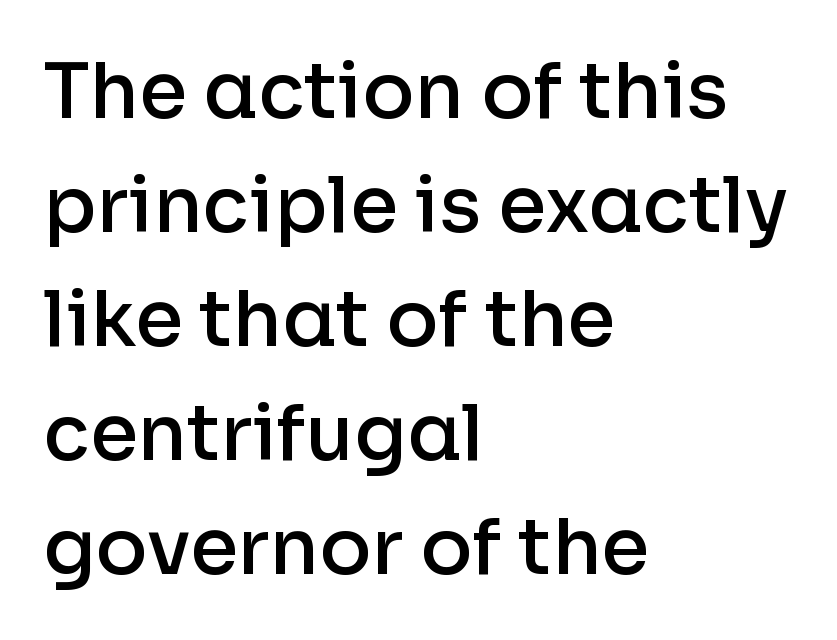
Q: Is the text bold? A: Semi-bold.
Q: Is the text italic (slanted)? A: No, it is upright.
Q: Is the typeface a serif or a sans-serif typeface? A: Sans-serif.
Q: Is the text underlined? A: No.
Q: How is the paragraph aligned? A: Left-aligned.
Q: Is the spacing between letters normal or unusually wide? A: Normal.
Q: Is the spacing between lines tight, normal or loose? A: Normal.
Q: Width (condensed, normal, or wide)? A: Normal.
Q: Stroke contrast? A: Low.
Q: x-height? A: Medium.
Q: Monospaced? A: No.
